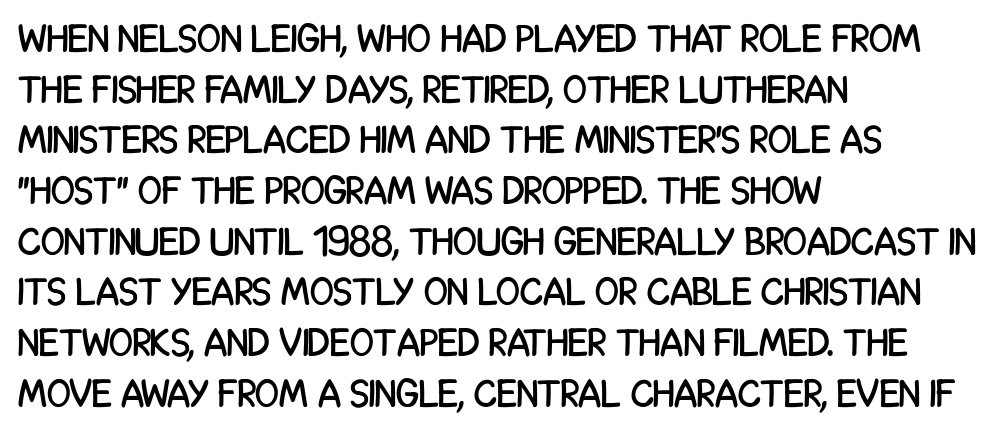
The image shows 39 px condensed sans-serif type, upright; set left-aligned, normal line spacing (1.3x), normal letter spacing, not underlined; low stroke contrast and a large x-height.
